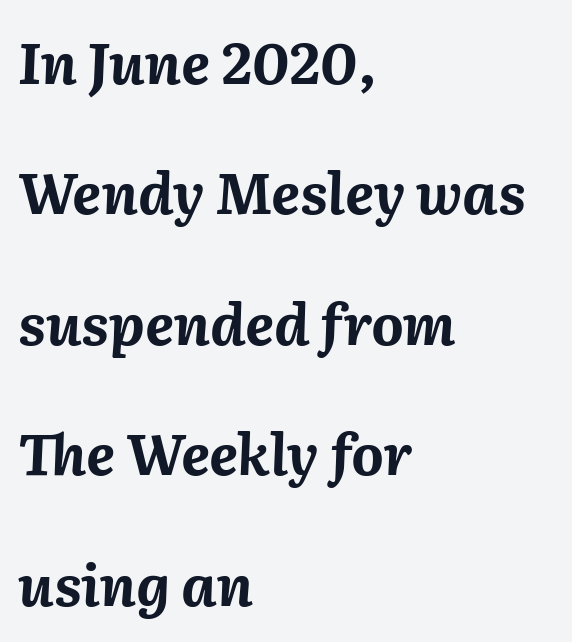
{"italic": "yes", "lean": "right", "slant_degrees": 2, "bold": "yes", "weight": "bold", "width": "normal", "stroke_contrast": "medium", "x_height": "medium", "monospaced": "no", "underline": "no", "align": "left", "line_spacing": "loose", "line_spacing_ratio": 2.33, "letter_spacing": "normal", "letter_spacing_em": 0.0, "glyph_px": 56}
